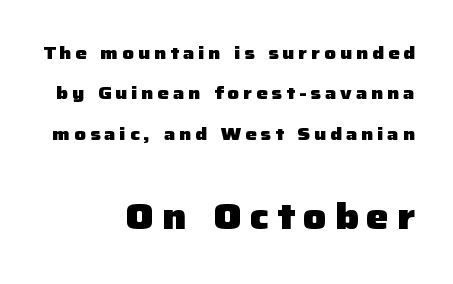
The image shows 36 px heavy sans-serif type, upright; set right-aligned, loose line spacing (2.25x), unusually wide letter spacing (+0.22 em), not underlined; the second (bottom) block is 2.0x larger; low stroke contrast and a medium x-height.
